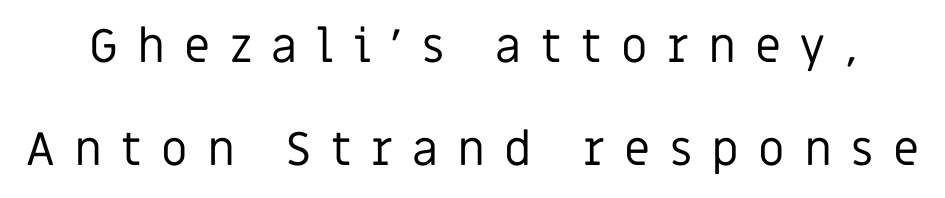
{"serif": "no", "italic": "no", "bold": "no", "weight": "regular", "width": "normal", "stroke_contrast": "low", "x_height": "large", "monospaced": "no", "underline": "no", "line_spacing": "loose", "line_spacing_ratio": 2.19, "letter_spacing": "wide", "letter_spacing_em": 0.41, "glyph_px": 47}
